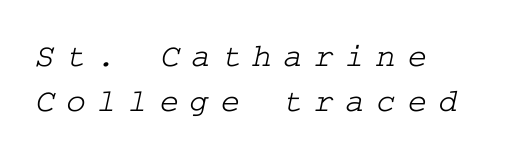
The image shows 33 px wide serif type; set left-aligned, normal line spacing (1.35x), unusually wide letter spacing (+0.35 em), not underlined; low stroke contrast and a medium x-height.
